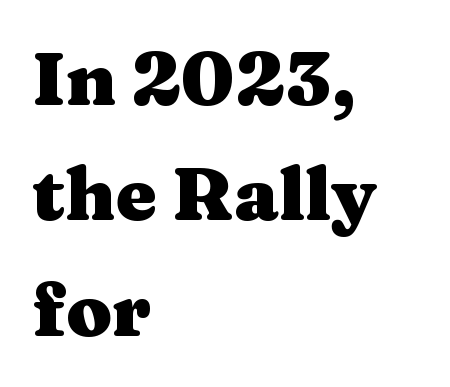
Q: Is the text bold? A: Yes.
Q: Is the text italic (slanted)? A: No, it is upright.
Q: Is the typeface a serif or a sans-serif typeface? A: Serif.
Q: Is the text underlined? A: No.
Q: How is the paragraph aligned? A: Left-aligned.
Q: Is the spacing between letters normal or unusually wide? A: Normal.
Q: Is the spacing between lines tight, normal or loose? A: Normal.
Q: Width (condensed, normal, or wide)? A: Wide.
Q: Stroke contrast? A: Medium.
Q: x-height? A: Medium.
Q: Monospaced? A: No.
